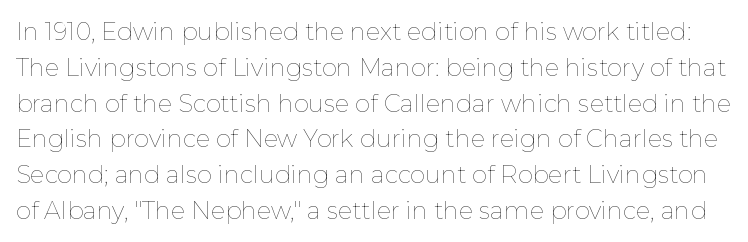
Caption: face not bold, strokes unweighted. Nobody drew a line under any word here. Every stem runs plumb, perpendicular to the baseline. The space between consecutive lines is moderate.
